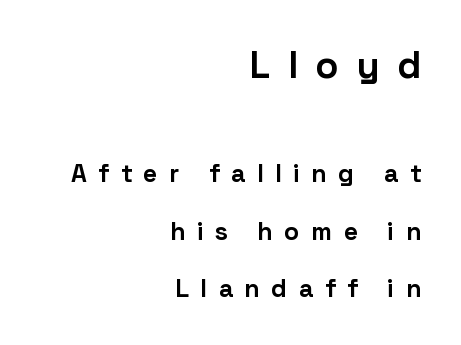
Q: Is the text bold? A: Yes.
Q: Is the text italic (slanted)? A: No, it is upright.
Q: Is the typeface a serif or a sans-serif typeface? A: Sans-serif.
Q: Is the text underlined? A: No.
Q: How is the paragraph aligned? A: Right-aligned.
Q: Is the spacing between letters normal or unusually wide? A: Unusually wide.
Q: Is the spacing between lines tight, normal or loose? A: Loose.
Q: Which block of text is set in a larger size, the first (top) or the second (bottom)? A: The first (top) one.
Q: Width (condensed, normal, or wide)? A: Normal.
Q: Stroke contrast? A: Low.
Q: x-height? A: Medium.
Q: Monospaced? A: No.
